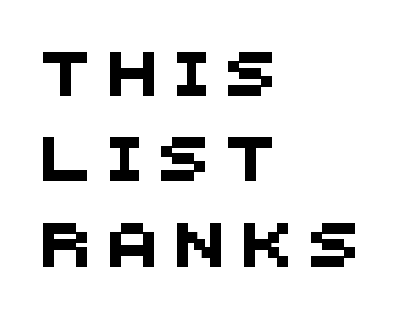
Typeset ragged right — the left edge is the straight one. Classification — sans serif. Decoration check: the copy has no underline. Here the glyphs are tracked loosely, breaking word shapes into spaced letters. The lines are spread far apart with generous leading. The face used here is proportionally spaced, like ordinary book or web type.
